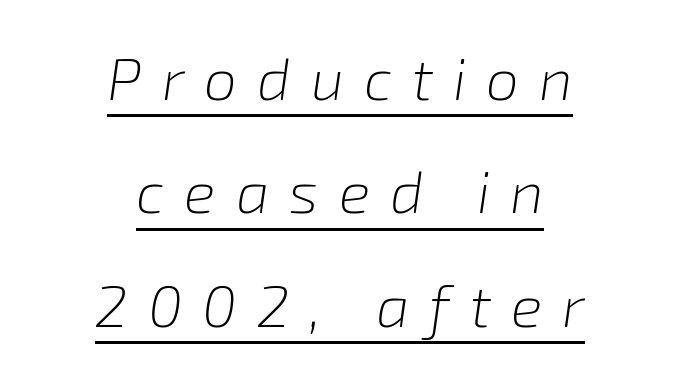
These lines have a slow, spaced-out rhythm from letter to letter. Alignment: centered. Is this a heavy cut? Hardly; it is regular or lighter. These characters rest on top of a visible drawn line. Italic? Definitely — the glyphs are oblique.
